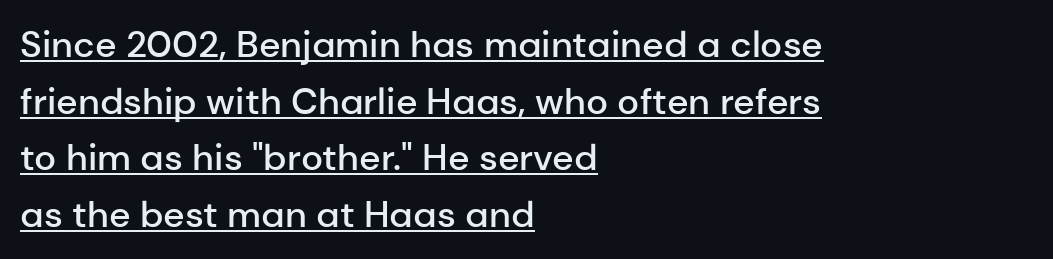
Heft: intermediate — a semibold. Does the lettering tilt? It doesn't — this is upright. The rows are spaced the way most documents space them. The sample's only ornament is a line tracing under the words. This rendering employs a face without finishing strokes, i.e., a sans-serif. The passage shown is typed in a proportional face where columns would drift.
